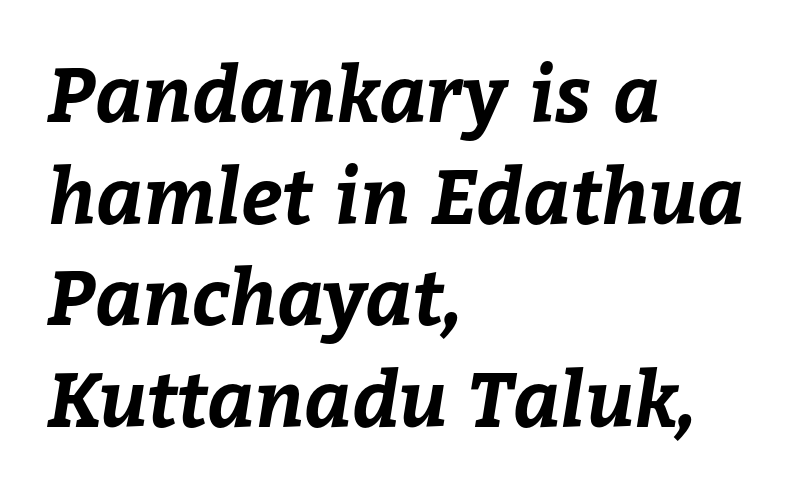
Note the varied advance widths — an 'i' is clearly narrower than an 'm'. Just letters on the line, the space beneath them empty. The rag falls on the right side of this text block. This sample keeps an unexceptional amount of space between lines. Nothing unusual about the tracking: characters are spaced as the font intends.
